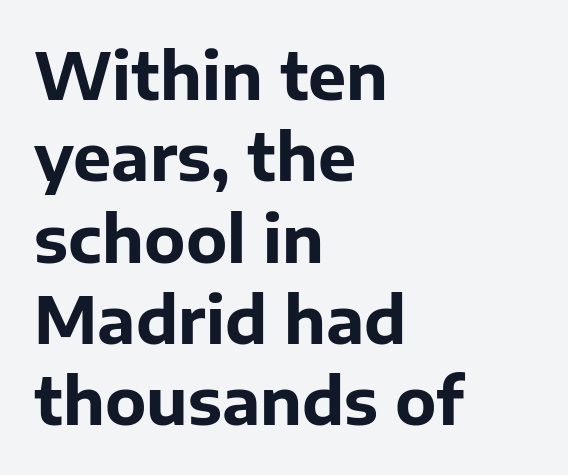
The font is running at its bold setting. In CSS terms this would be text-align: left. Letter spacing: default. Decoration check: the copy has no underline. Type style note: lacks serifs.
